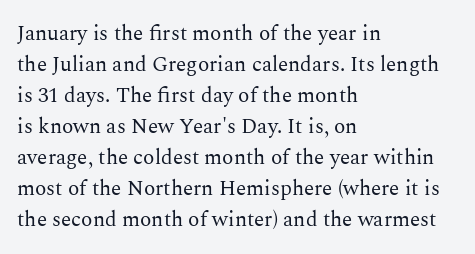
The image shows 21 px text type, upright; set left-aligned, normal line spacing (1.48x), normal letter spacing, not underlined.
